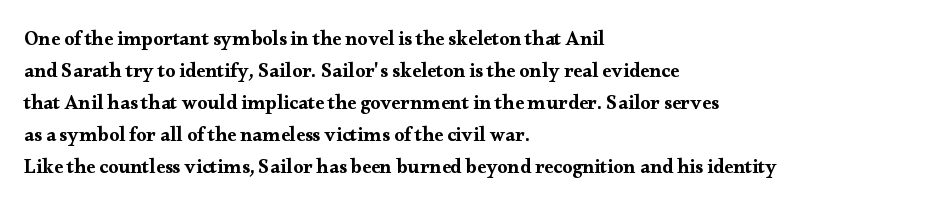
{"italic": "no", "underline": "no", "align": "left", "line_spacing": "normal", "line_spacing_ratio": 1.6, "letter_spacing": "normal", "letter_spacing_em": 0.0, "glyph_px": 20}
